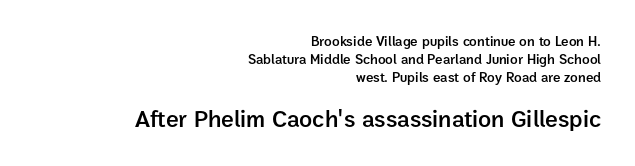
Q: Is the text bold? A: Semi-bold.
Q: Is the text italic (slanted)? A: No, it is upright.
Q: Is the text underlined? A: No.
Q: How is the paragraph aligned? A: Right-aligned.
Q: Is the spacing between letters normal or unusually wide? A: Normal.
Q: Is the spacing between lines tight, normal or loose? A: Normal.
Q: Which block of text is set in a larger size, the first (top) or the second (bottom)? A: The second (bottom) one.
